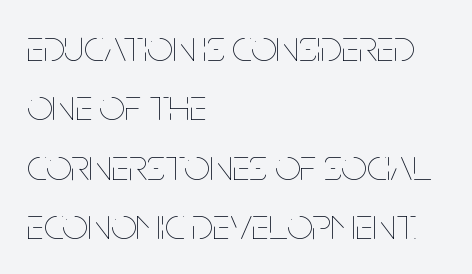
Q: Is the text bold? A: No.
Q: Is the text italic (slanted)? A: No, it is upright.
Q: Is the text underlined? A: No.
Q: How is the paragraph aligned? A: Left-aligned.
Q: Is the spacing between letters normal or unusually wide? A: Normal.
Q: Is the spacing between lines tight, normal or loose? A: Normal.
Q: Width (condensed, normal, or wide)? A: Condensed.
Q: Stroke contrast? A: Low.
Q: x-height? A: Large.
Q: Monospaced? A: No.
